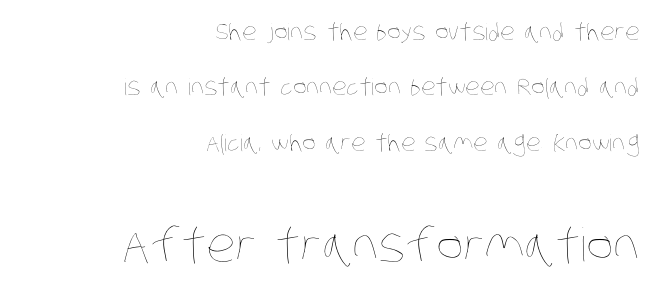
{"bold": "no", "weight": "thin", "width": "condensed", "stroke_contrast": "low", "x_height": "large", "monospaced": "no", "underline": "no", "align": "right", "line_spacing": "loose", "line_spacing_ratio": 2.41, "letter_spacing": "normal", "letter_spacing_em": 0.0, "larger_block": "second", "size_ratio": 2.0, "glyph_px": 46}
